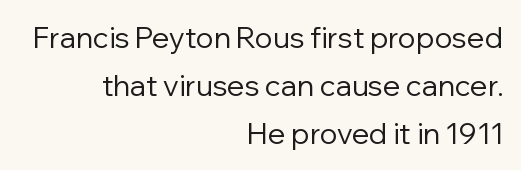
The image shows 29 px regular-weight sans-serif type, upright; set right-aligned, normal line spacing (1.65x), normal letter spacing, not underlined; low stroke contrast and a medium x-height.
